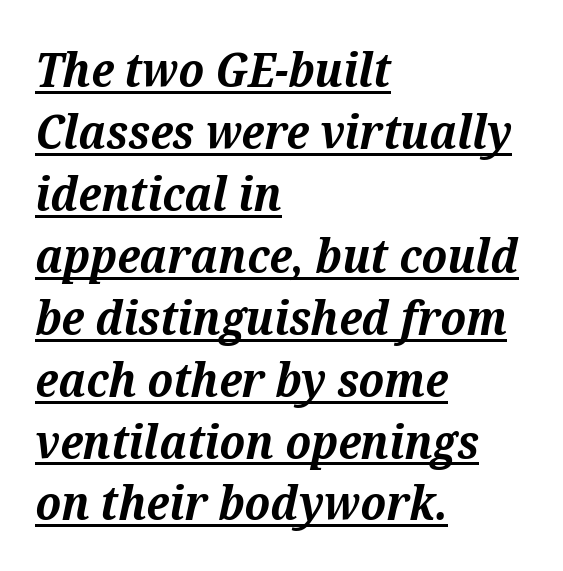
{"serif": "yes", "italic": "yes", "lean": "right", "slant_degrees": 12, "bold": "yes", "weight": "bold", "width": "normal", "stroke_contrast": "medium", "x_height": "medium", "monospaced": "no", "underline": "yes", "align": "left", "line_spacing": "normal", "line_spacing_ratio": 1.29, "letter_spacing": "normal", "letter_spacing_em": 0.0, "glyph_px": 48}
